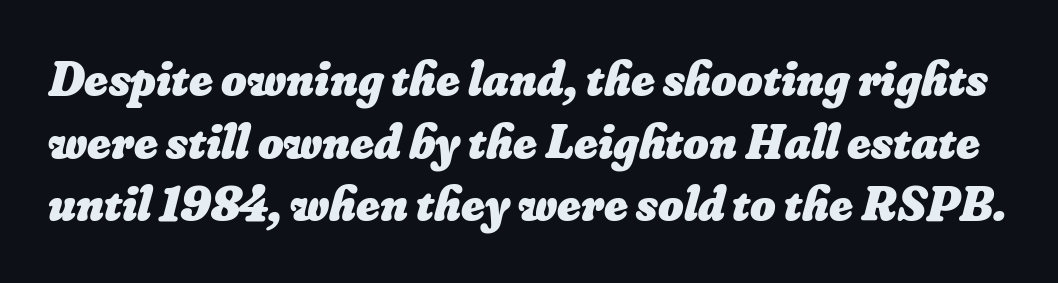
{"bold": "yes", "weight": "heavy", "width": "normal", "stroke_contrast": "low", "x_height": "small", "monospaced": "no", "underline": "no", "line_spacing": "normal", "line_spacing_ratio": 1.28, "letter_spacing": "normal", "letter_spacing_em": 0.0, "glyph_px": 49}
